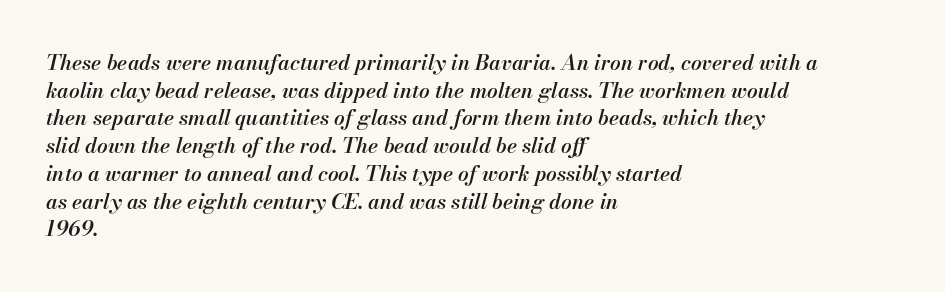
{"italic": "yes", "lean": "right", "slant_degrees": 13, "bold": "semi", "underline": "no", "align": "left", "line_spacing": "normal", "line_spacing_ratio": 1.32, "letter_spacing": "normal", "letter_spacing_em": 0.0, "glyph_px": 21}
